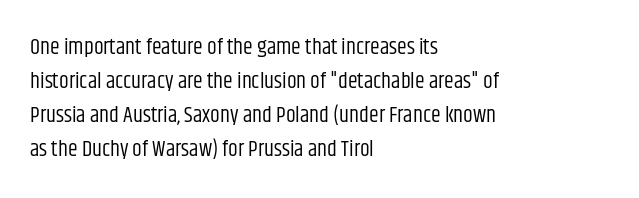
Caption: multi-line text, flush left, ragged right. Rendered with straight, roman letterforms. Beneath every word, the page is bare. Weight: not bold — regular or lighter. Nobody touched the tracking dial on this one. Vertically, the passage feels balanced, rows spaced as you'd expect.
